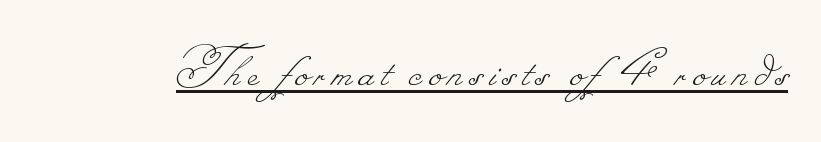
The image shows 59 px thin type; set underlined; low stroke contrast.
